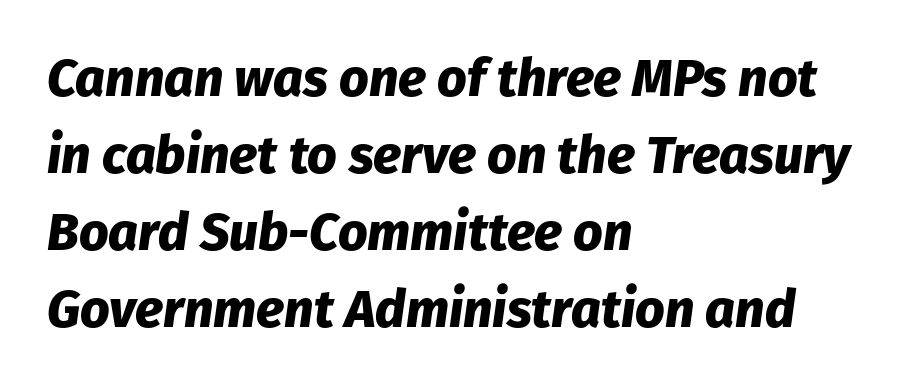
Decoration check: the copy has no underline. The passage shown leans; its letterforms are oblique. Each letter keeps its own natural width here, so spacing adapts to shape. Left-aligned paragraph, ragged on the right. In terms of leading, this rendering sits right in the middle. As a designer I'd log this as weight 700, bold.
